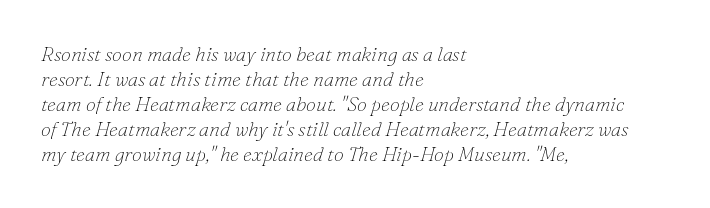
The rendering uses a moderate line-height, typical for paragraphs. No extra ink here — the face is not bold. Type without underlining. The text block is weighted toward the left margin, trailing off unevenly rightward. Between one letter and the next there's only the usual sliver of space.
